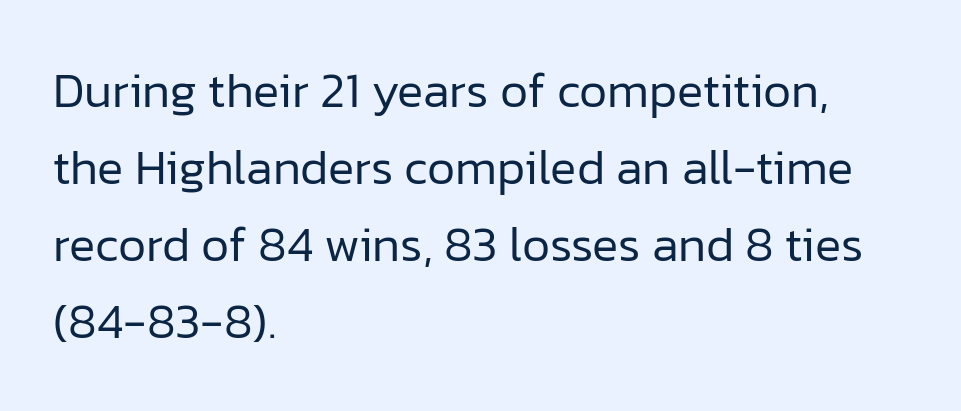
Q: Is the text bold? A: No.
Q: Is the text italic (slanted)? A: No, it is upright.
Q: Is the typeface a serif or a sans-serif typeface? A: Sans-serif.
Q: Is the text underlined? A: No.
Q: How is the paragraph aligned? A: Left-aligned.
Q: Is the spacing between letters normal or unusually wide? A: Normal.
Q: Is the spacing between lines tight, normal or loose? A: Normal.
Q: Width (condensed, normal, or wide)? A: Normal.
Q: Stroke contrast? A: Low.
Q: x-height? A: Medium.
Q: Monospaced? A: No.
